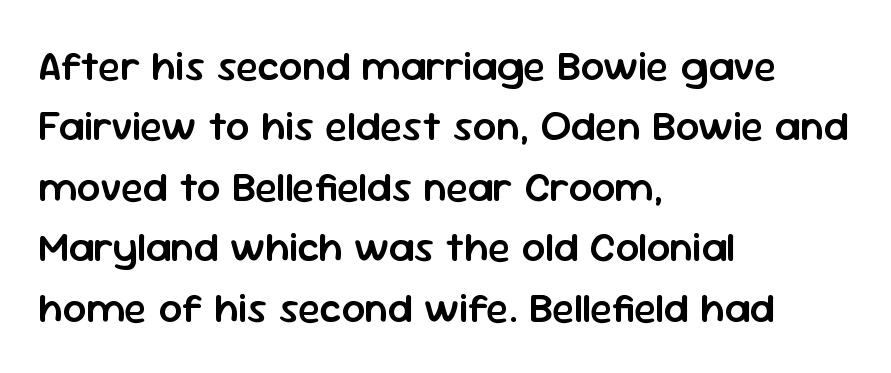
The image shows 42 px semibold sans-serif type, upright; set left-aligned, normal line spacing (1.44x), normal letter spacing, not underlined; low stroke contrast and a medium x-height.
